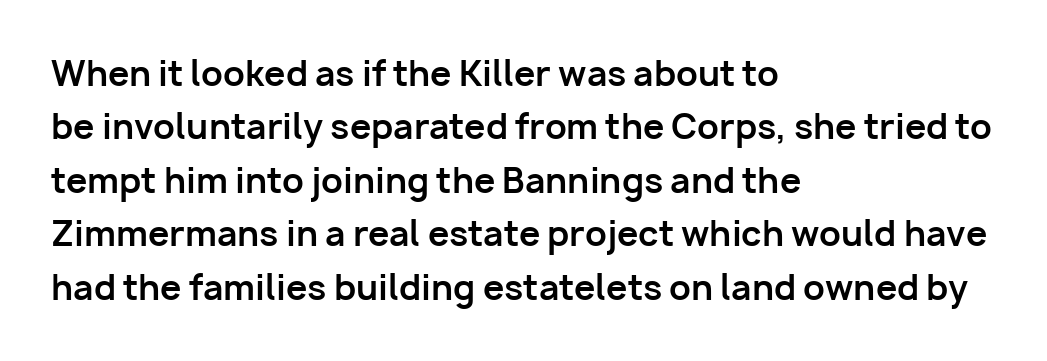
{"serif": "no", "italic": "no", "bold": "yes", "weight": "bold", "width": "normal", "stroke_contrast": "low", "x_height": "medium", "monospaced": "no", "underline": "no", "align": "left", "line_spacing": "normal", "line_spacing_ratio": 1.57, "letter_spacing": "normal", "letter_spacing_em": 0.0, "glyph_px": 34}
